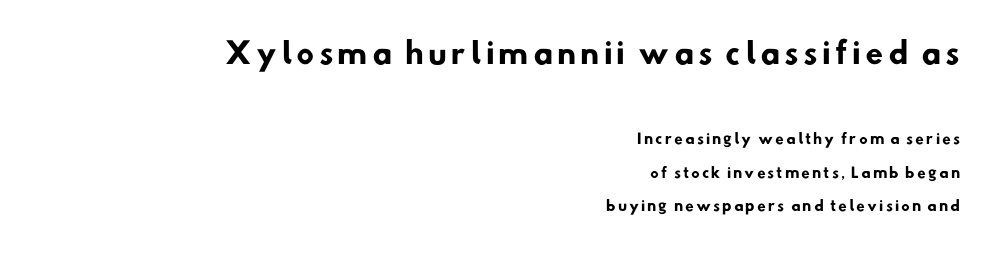
{"serif": "no", "bold": "yes", "weight": "heavy", "width": "normal", "stroke_contrast": "low", "x_height": "small", "monospaced": "no", "underline": "no", "align": "right", "line_spacing": "loose", "line_spacing_ratio": 2.38, "larger_block": "first", "size_ratio": 2.07, "glyph_px": 29}
